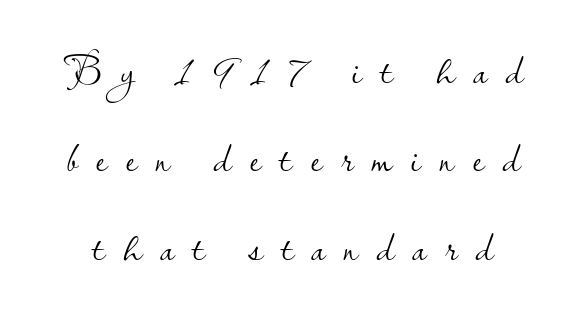
Baseline-to-baseline distance is far greater than the letter height. Is the letter spacing exaggerated? Yes — the characters are pushed far apart. These lines are rendered in a variable-pitch font. Does the type have serifs? No, each stem ends abruptly.
